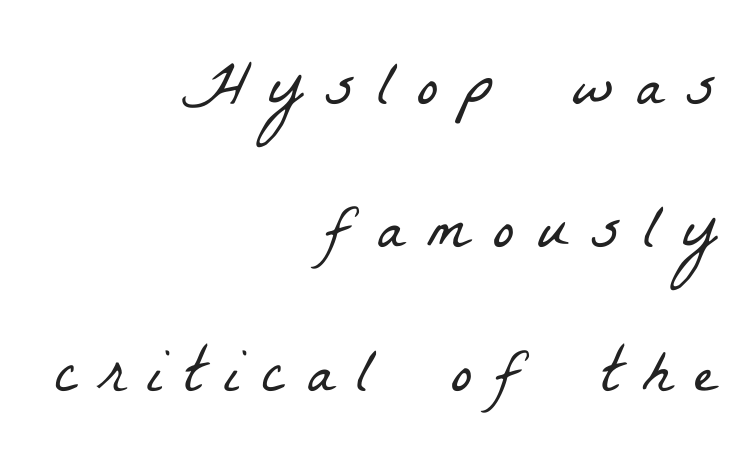
{"serif": "yes", "bold": "no", "weight": "light", "width": "condensed", "stroke_contrast": "low", "x_height": "medium", "monospaced": "no", "underline": "no", "align": "right", "line_spacing": "loose", "line_spacing_ratio": 2.24, "letter_spacing": "wide", "letter_spacing_em": 0.36, "glyph_px": 64}
